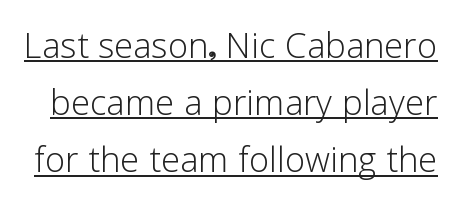
{"serif": "no", "italic": "no", "bold": "no", "weight": "light", "width": "normal", "stroke_contrast": "low", "x_height": "medium", "monospaced": "no", "underline": "yes", "line_spacing_ratio": 1.24, "letter_spacing": "normal", "letter_spacing_em": 0.0, "glyph_px": 46}
